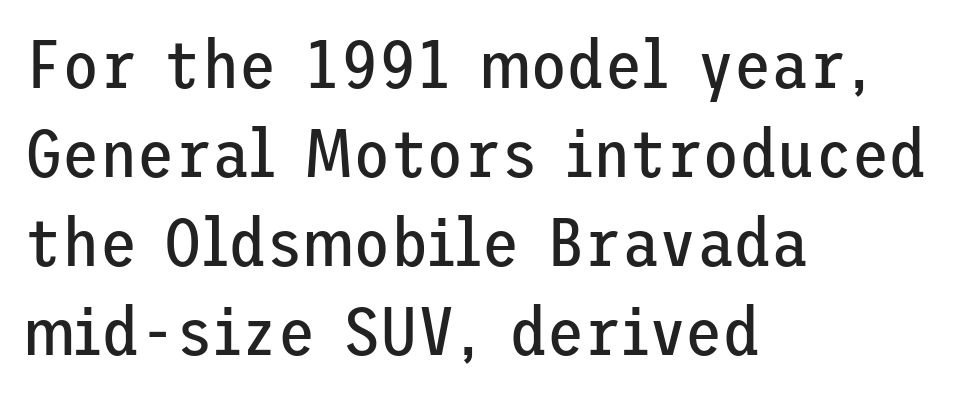
Q: Is the text bold? A: No.
Q: Is the text italic (slanted)? A: No, it is upright.
Q: Is the typeface a serif or a sans-serif typeface? A: Sans-serif.
Q: Is the text underlined? A: No.
Q: How is the paragraph aligned? A: Left-aligned.
Q: Is the spacing between letters normal or unusually wide? A: Normal.
Q: Is the spacing between lines tight, normal or loose? A: Normal.
Q: Width (condensed, normal, or wide)? A: Normal.
Q: Stroke contrast? A: Low.
Q: x-height? A: Medium.
